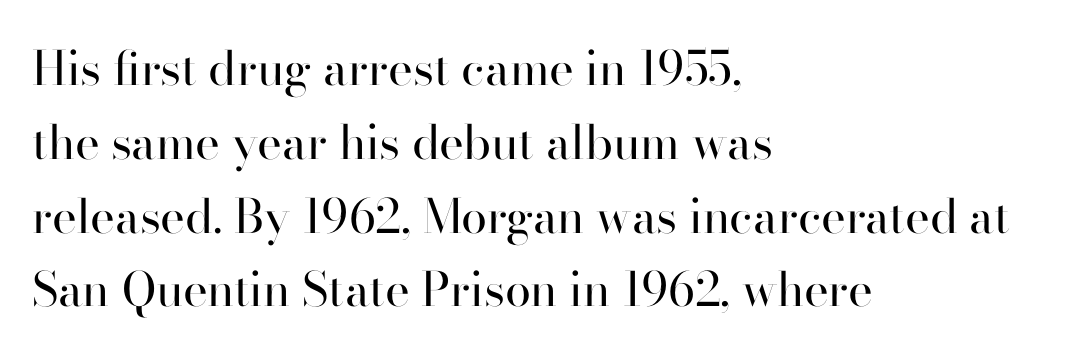
{"serif": "yes", "italic": "no", "bold": "no", "weight": "regular", "width": "normal", "stroke_contrast": "high", "x_height": "small", "monospaced": "no", "underline": "no", "align": "left", "line_spacing": "normal", "line_spacing_ratio": 1.57, "letter_spacing": "normal", "letter_spacing_em": 0.0, "glyph_px": 47}
